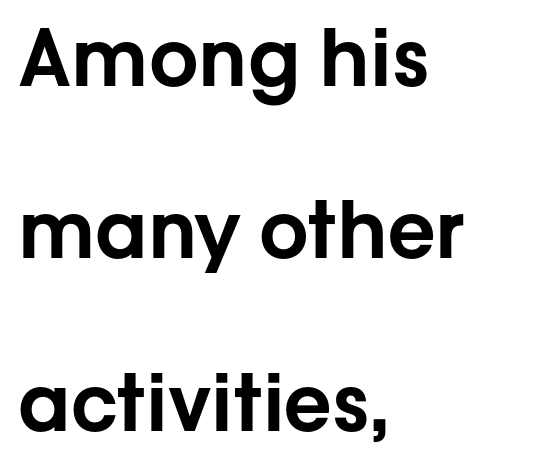
The image shows 78 px sans-serif type, upright; set left-aligned, loose line spacing (2.21x), normal letter spacing, not underlined; low stroke contrast and a medium x-height.
